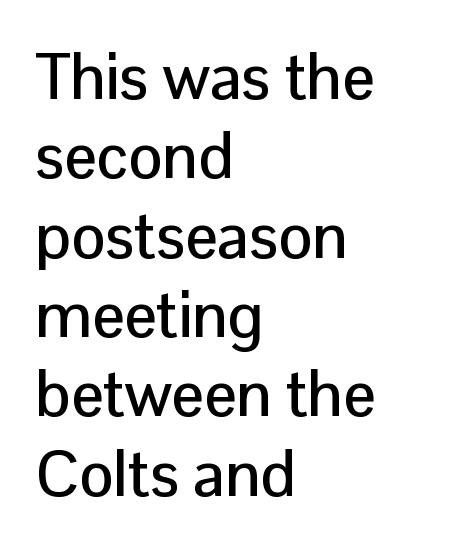
Q: Is the text italic (slanted)? A: No, it is upright.
Q: Is the typeface a serif or a sans-serif typeface? A: Sans-serif.
Q: Is the text underlined? A: No.
Q: How is the paragraph aligned? A: Left-aligned.
Q: Is the spacing between letters normal or unusually wide? A: Normal.
Q: Width (condensed, normal, or wide)? A: Normal.
Q: Stroke contrast? A: Low.
Q: x-height? A: Medium.
Q: Monospaced? A: No.
